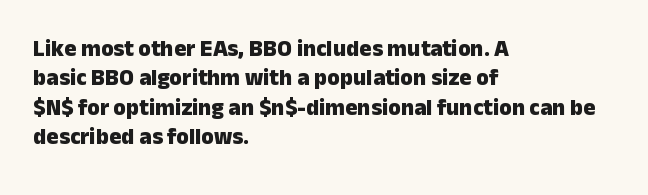
In terms of posture, this sample is upright. Whoever set this chose a conventional vertical rhythm. The space directly below the letters is spotless. A typesetter would call this zero additional tracking.
